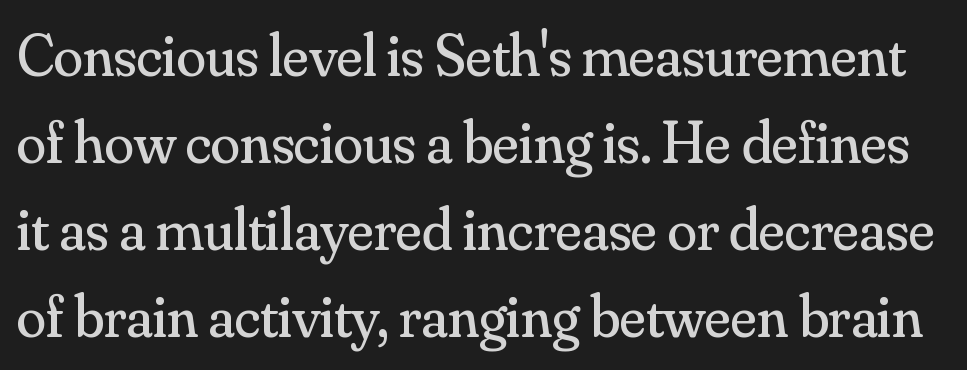
The image shows 60 px regular-weight serif type, upright; set normal line spacing (1.45x), normal letter spacing, not underlined; medium stroke contrast and a small x-height.
